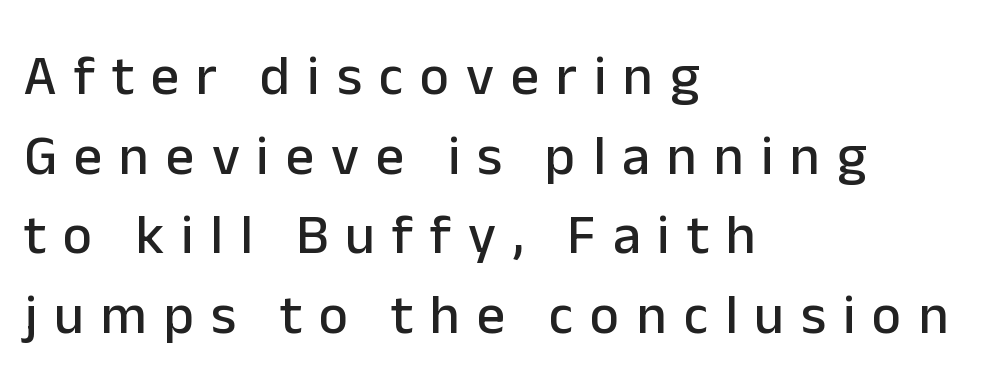
The image shows 56 px sans-serif type, upright; set left-aligned, normal line spacing (1.42x), unusually wide letter spacing (+0.3 em), not underlined; low stroke contrast and a medium x-height.
